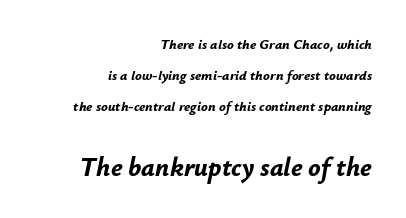
{"italic": "yes", "lean": "right", "slant_degrees": 12, "bold": "yes", "underline": "no", "align": "right", "line_spacing": "loose", "line_spacing_ratio": 2.21, "letter_spacing": "normal", "letter_spacing_em": 0.0, "larger_block": "second", "size_ratio": 1.86, "glyph_px": 26}
